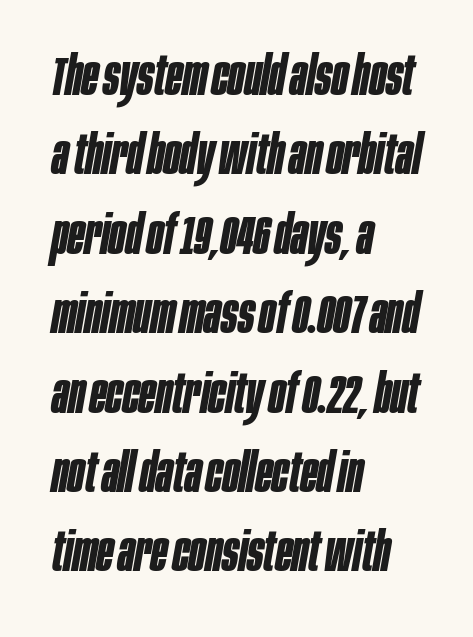
In terms of posture, this sample is oblique. Varying glyph widths throughout — classic text-font behaviour. Default kerning and tracking; the words read as compact shapes. All the whitespace from short lines collects on the right. The leading is moderate, giving the passage an even texture.
